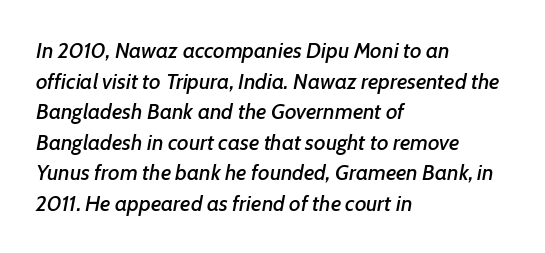
{"italic": "yes", "lean": "right", "slant_degrees": 7, "underline": "no", "align": "left", "line_spacing": "normal", "line_spacing_ratio": 1.39, "letter_spacing": "normal", "letter_spacing_em": 0.0, "glyph_px": 22}
